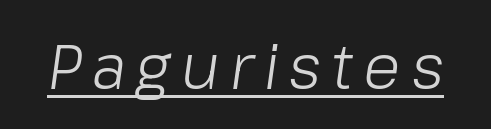
{"italic": "yes", "lean": "right", "slant_degrees": 8, "bold": "no", "weight": "light", "width": "normal", "stroke_contrast": "low", "x_height": "medium", "monospaced": "no", "underline": "yes", "glyph_px": 62}
